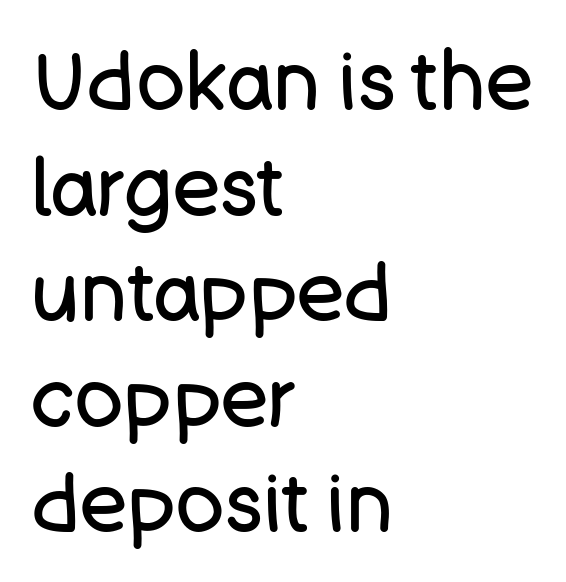
{"serif": "no", "italic": "no", "bold": "no", "weight": "regular", "width": "normal", "stroke_contrast": "low", "x_height": "large", "monospaced": "no", "underline": "no", "align": "left", "line_spacing": "normal", "line_spacing_ratio": 1.32, "letter_spacing": "normal", "letter_spacing_em": 0.0, "glyph_px": 80}
